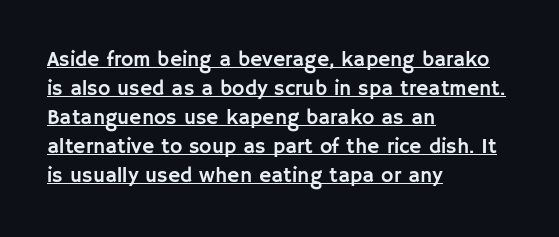
Is the block centered? No — it sits flush against the left margin. The lines sit at an ordinary, default distance from one another. When letters stand straight like this, we call the style roman or upright. In designer terms, the underline attribute is active on this setting. Nobody touched the tracking dial on this one.
